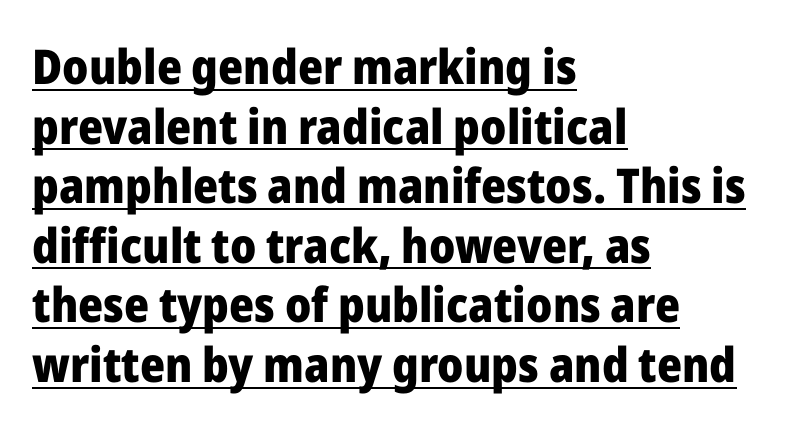
Q: Is the text bold? A: Yes.
Q: Is the text italic (slanted)? A: No, it is upright.
Q: Is the typeface a serif or a sans-serif typeface? A: Sans-serif.
Q: Is the text underlined? A: Yes.
Q: How is the paragraph aligned? A: Left-aligned.
Q: Is the spacing between letters normal or unusually wide? A: Normal.
Q: Width (condensed, normal, or wide)? A: Normal.
Q: Stroke contrast? A: Low.
Q: x-height? A: Medium.
Q: Monospaced? A: No.
